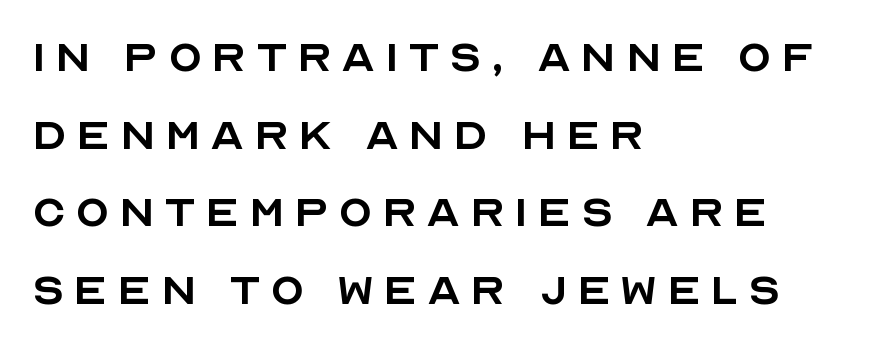
{"serif": "no", "italic": "no", "bold": "no", "weight": "regular", "width": "normal", "x_height": "large", "monospaced": "no", "underline": "no", "align": "left", "line_spacing": "normal", "line_spacing_ratio": 1.41, "glyph_px": 55}
